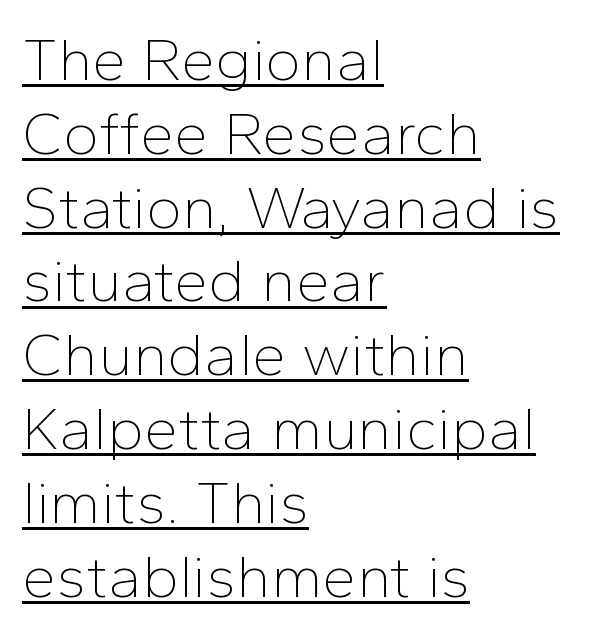
{"serif": "no", "italic": "no", "bold": "no", "weight": "thin", "width": "normal", "stroke_contrast": "low", "x_height": "medium", "monospaced": "no", "underline": "yes", "align": "left", "line_spacing_ratio": 1.21, "letter_spacing": "normal", "letter_spacing_em": 0.0, "glyph_px": 61}
